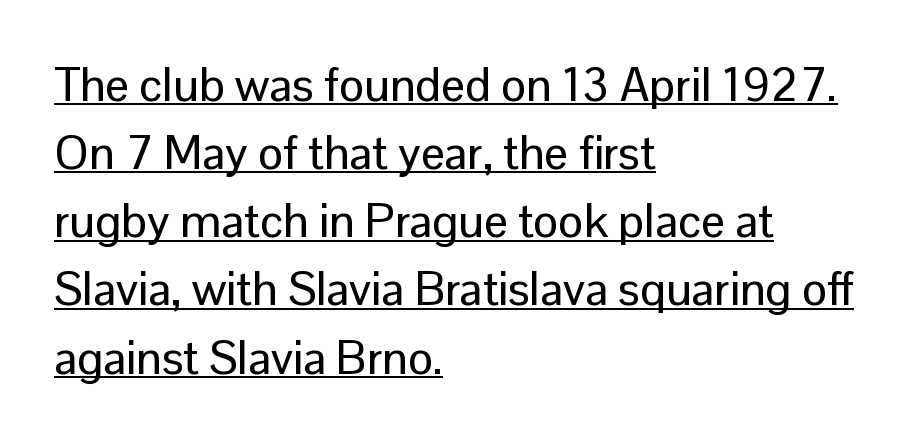
Q: Is the text italic (slanted)? A: No, it is upright.
Q: Is the typeface a serif or a sans-serif typeface? A: Sans-serif.
Q: Is the text underlined? A: Yes.
Q: How is the paragraph aligned? A: Left-aligned.
Q: Is the spacing between letters normal or unusually wide? A: Normal.
Q: Is the spacing between lines tight, normal or loose? A: Normal.
Q: Width (condensed, normal, or wide)? A: Normal.
Q: Stroke contrast? A: Low.
Q: x-height? A: Medium.
Q: Monospaced? A: No.
